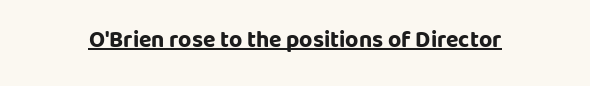
Short note: letters normally spaced. Summary of weight: heavy, a full bold. Quick note: underline on. A student would call this center alignment; a typographer would say set centered.
